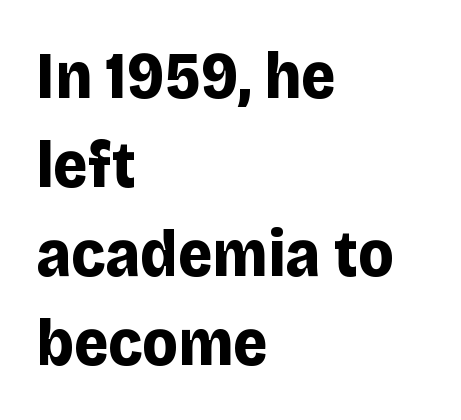
Typeset ragged right — the left edge is the straight one. Evenly set lines give the paragraph a standard silhouette. A sans-serif font was chosen for this passage. Typesetter's note: full bold, strokes at maximum text heaviness. The foot of each line stays bare and open.
